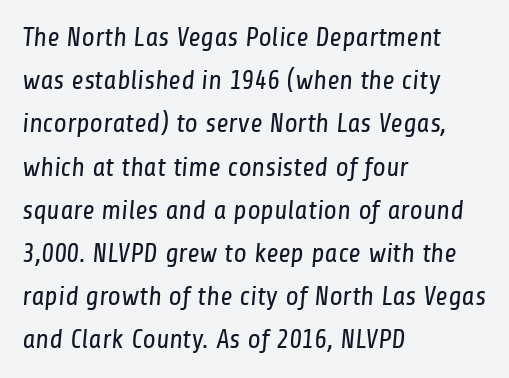
Q: Is the text bold? A: No.
Q: Is the text underlined? A: No.
Q: How is the paragraph aligned? A: Left-aligned.
Q: Is the spacing between letters normal or unusually wide? A: Normal.
Q: Is the spacing between lines tight, normal or loose? A: Normal.
